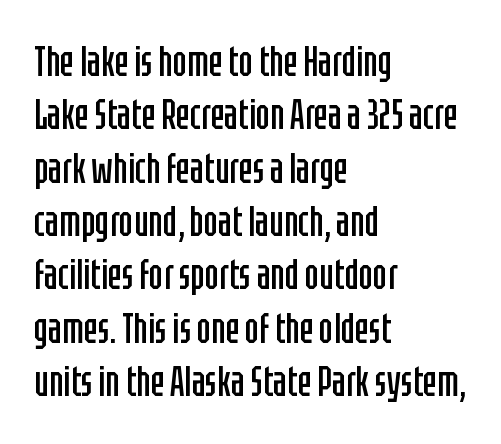
Note: no serifs on the glyphs. Leading matches the norm, producing a regular column. Proportional: the letters do not fall into vertical columns. In terms of letterspacing, this is plain default setting.
